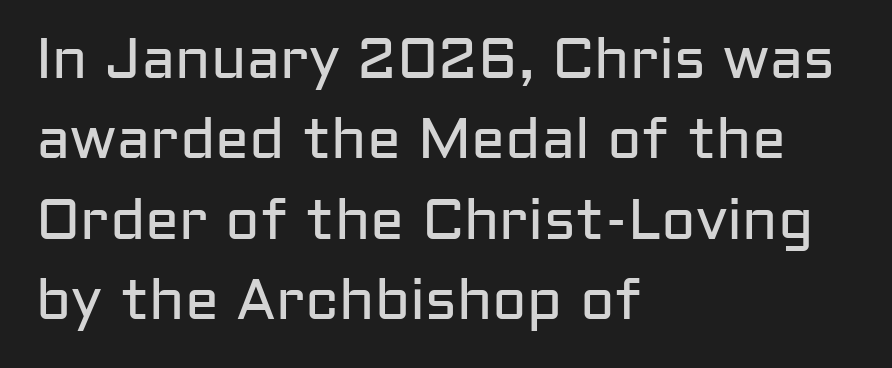
{"serif": "no", "italic": "no", "bold": "no", "weight": "regular", "width": "normal", "stroke_contrast": "low", "x_height": "medium", "monospaced": "no", "underline": "no", "align": "left", "line_spacing": "normal", "line_spacing_ratio": 1.41, "letter_spacing": "normal", "letter_spacing_em": 0.0, "glyph_px": 57}
